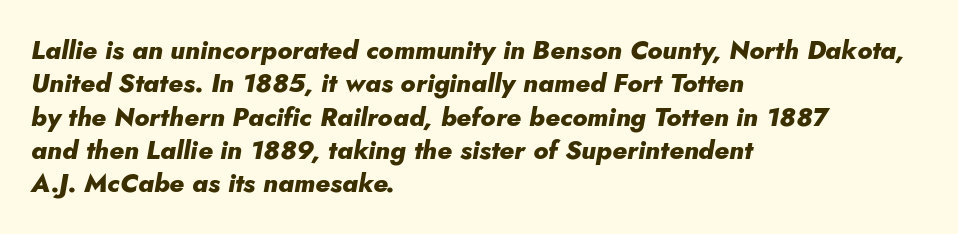
The letters sit at their default tracking, neither squeezed nor spread. Line starts are locked; line ends wander. Interline gaps are of average width in this sample. Descenders are the only things crossing below the line.
